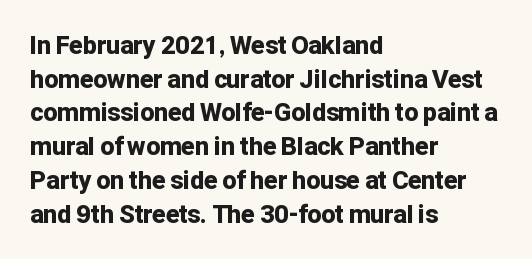
Q: Is the text bold? A: Yes.
Q: Is the text italic (slanted)? A: No, it is upright.
Q: Is the text underlined? A: No.
Q: How is the paragraph aligned? A: Left-aligned.
Q: Is the spacing between letters normal or unusually wide? A: Normal.
Q: Is the spacing between lines tight, normal or loose? A: Normal.
